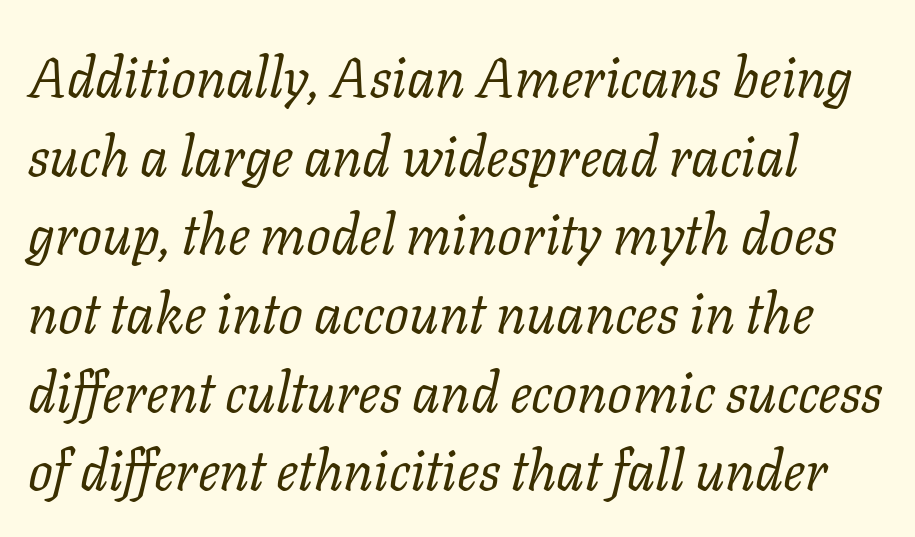
{"serif": "yes", "italic": "yes", "lean": "right", "slant_degrees": 11, "bold": "no", "weight": "regular", "width": "normal", "stroke_contrast": "low", "x_height": "medium", "monospaced": "no", "underline": "no", "align": "left", "line_spacing": "normal", "line_spacing_ratio": 1.43, "letter_spacing": "normal", "letter_spacing_em": 0.0, "glyph_px": 55}
